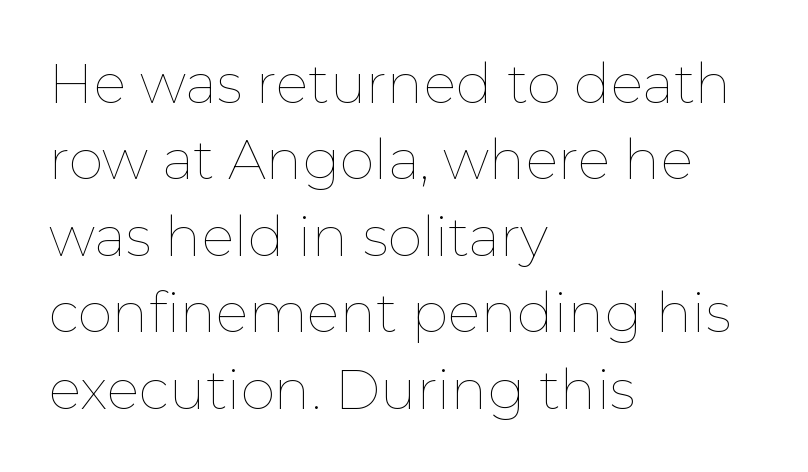
The image shows 55 px thin type, upright; set left-aligned, normal line spacing (1.39x), normal letter spacing, not underlined; low stroke contrast and a medium x-height.
